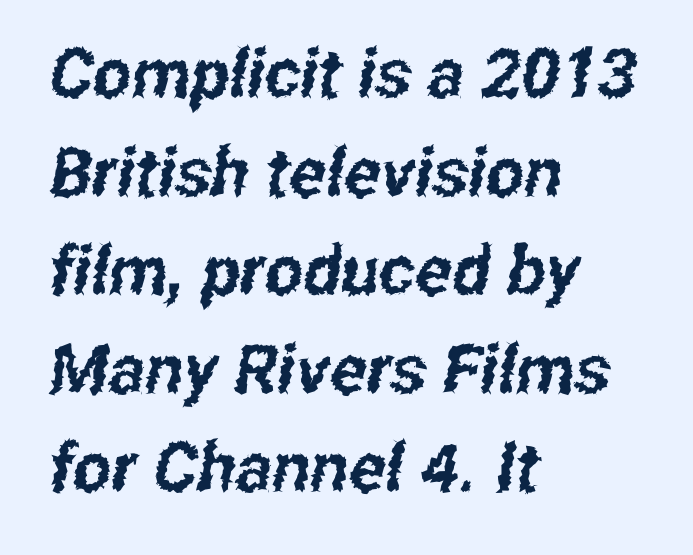
The image shows 68 px condensed sans-serif type; set left-aligned, normal line spacing (1.45x), normal letter spacing, not underlined; low stroke contrast and a medium x-height.
